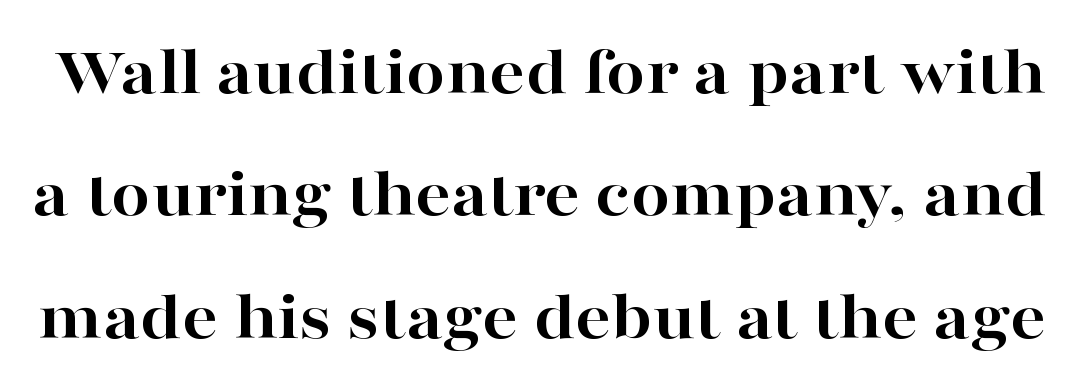
The image shows 70 px bold, wide serif type, upright; set line spacing 1.75x, normal letter spacing, not underlined; high stroke contrast and a medium x-height.
